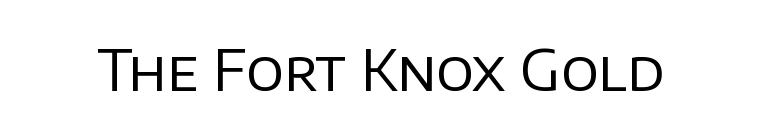
Q: Is the text bold? A: No.
Q: Is the text italic (slanted)? A: No, it is upright.
Q: Is the typeface a serif or a sans-serif typeface? A: Sans-serif.
Q: Is the text underlined? A: No.
Q: Is the spacing between letters normal or unusually wide? A: Normal.
Q: Width (condensed, normal, or wide)? A: Normal.
Q: Stroke contrast? A: Low.
Q: x-height? A: Large.
Q: Monospaced? A: No.
